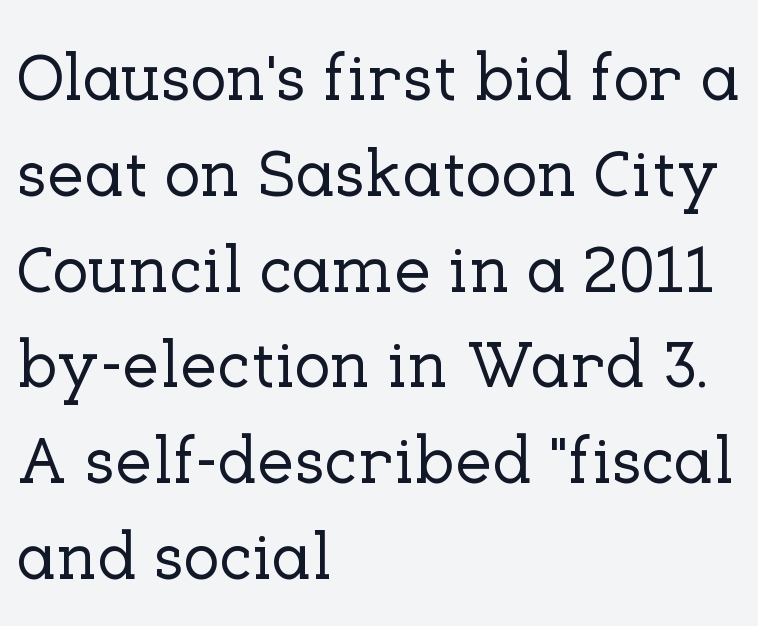
{"serif": "yes", "italic": "no", "width": "normal", "stroke_contrast": "low", "x_height": "medium", "monospaced": "no", "underline": "no", "align": "left", "line_spacing": "normal", "line_spacing_ratio": 1.43, "letter_spacing": "normal", "letter_spacing_em": 0.0, "glyph_px": 67}
